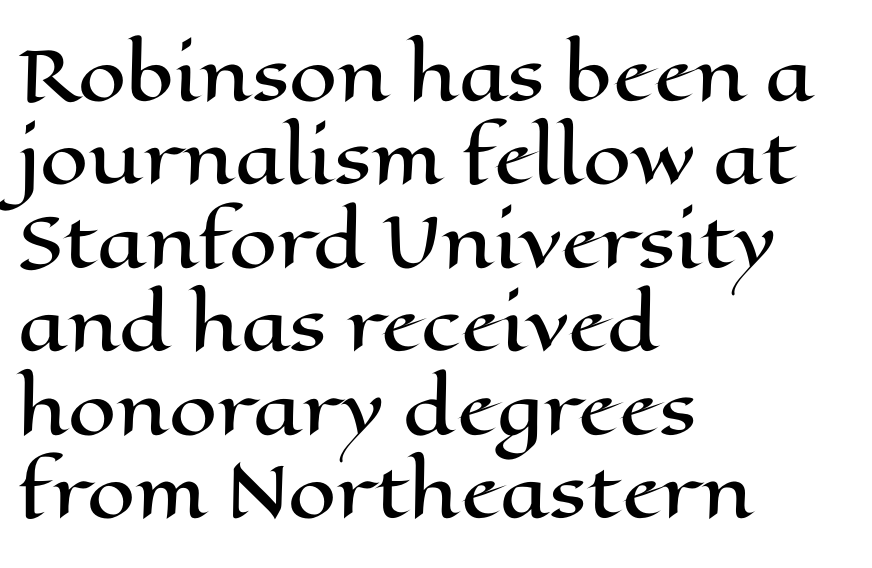
{"italic": "no", "width": "wide", "stroke_contrast": "high", "x_height": "medium", "monospaced": "no", "underline": "no", "align": "left", "line_spacing_ratio": 1.21, "letter_spacing": "normal", "letter_spacing_em": 0.0, "glyph_px": 69}
